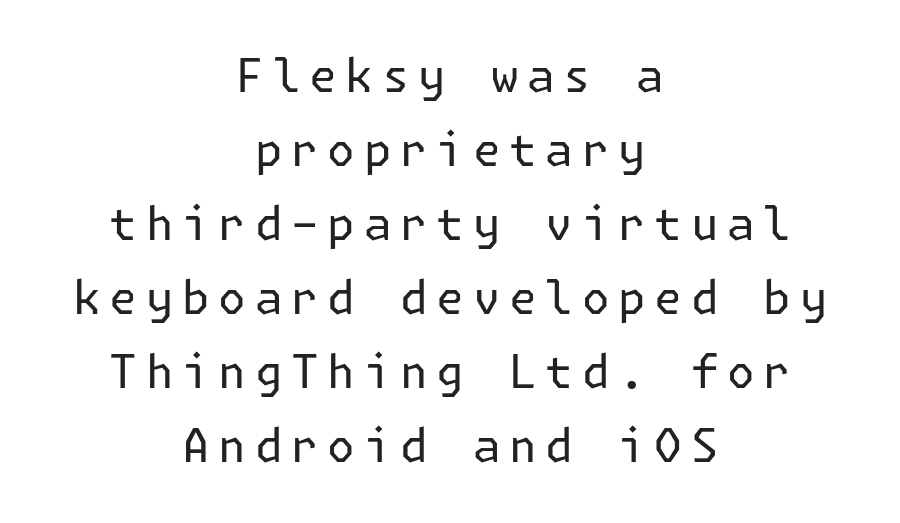
{"serif": "no", "italic": "no", "bold": "no", "weight": "regular", "width": "normal", "stroke_contrast": "low", "x_height": "medium", "underline": "no", "align": "center", "line_spacing": "normal", "line_spacing_ratio": 1.61, "glyph_px": 46}
